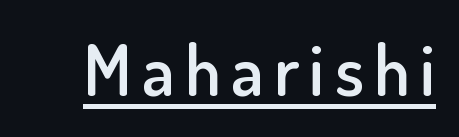
Q: Is the text bold? A: Semi-bold.
Q: Is the text italic (slanted)? A: No, it is upright.
Q: Is the typeface a serif or a sans-serif typeface? A: Sans-serif.
Q: Is the text underlined? A: Yes.
Q: Width (condensed, normal, or wide)? A: Normal.
Q: Stroke contrast? A: Low.
Q: x-height? A: Small.
Q: Monospaced? A: No.
